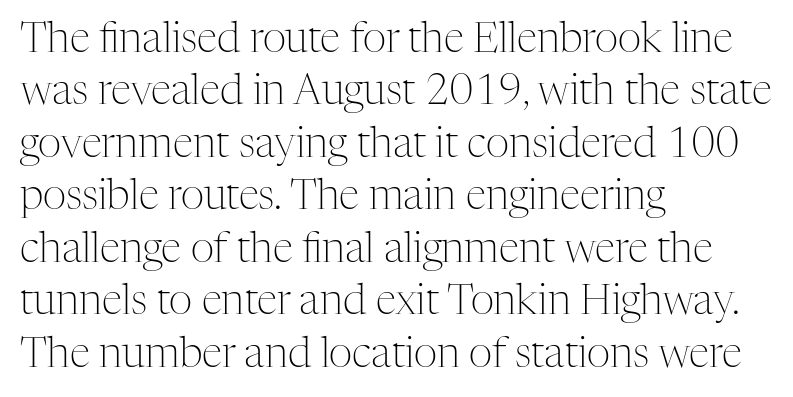
The image shows 41 px light serif type, upright; set left-aligned, normal line spacing (1.28x), normal letter spacing, not underlined; medium stroke contrast and a medium x-height.
